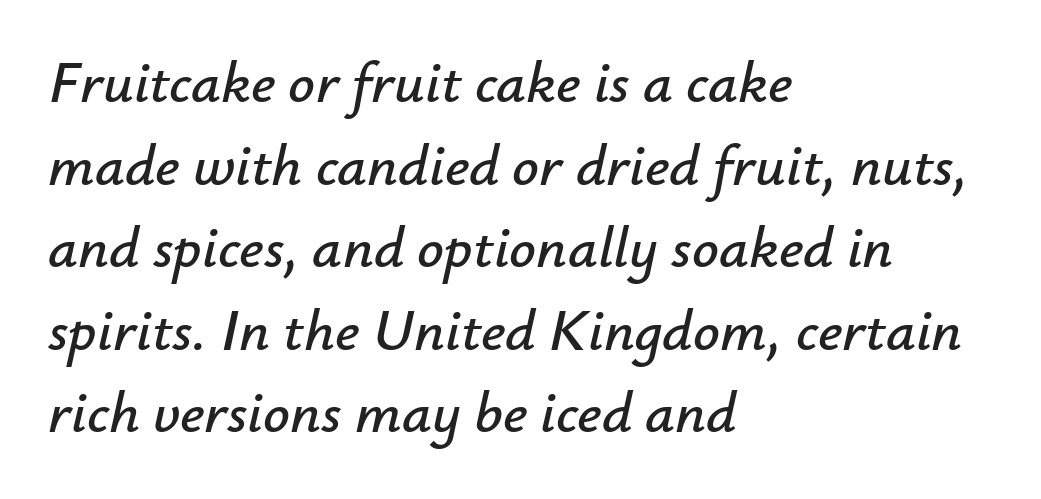
Q: Is the text italic (slanted)? A: Yes, it leans right by about 12 degrees.
Q: Is the text underlined? A: No.
Q: How is the paragraph aligned? A: Left-aligned.
Q: Is the spacing between letters normal or unusually wide? A: Normal.
Q: Is the spacing between lines tight, normal or loose? A: Normal.
Q: Width (condensed, normal, or wide)? A: Normal.
Q: Stroke contrast? A: Low.
Q: x-height? A: Small.
Q: Monospaced? A: No.
